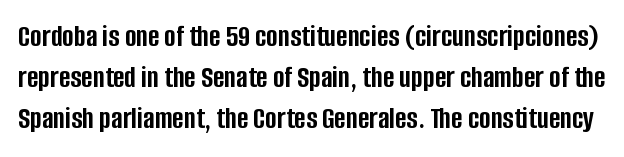
The image shows 31 px semibold, condensed sans-serif type, upright; set normal line spacing (1.33x), normal letter spacing, not underlined; low stroke contrast and a large x-height.
